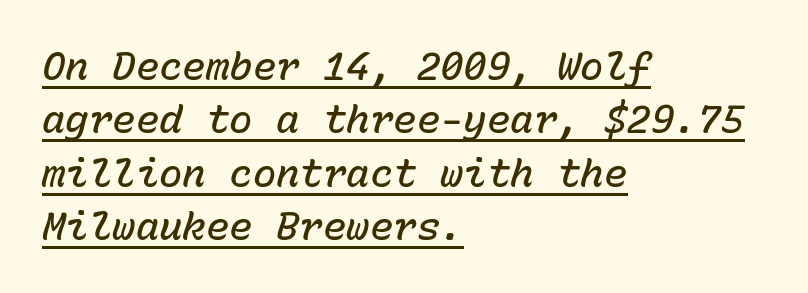
The image shows 39 px semibold type, italic (leaning right), monospaced; set left-aligned, normal line spacing (1.37x), normal letter spacing, underlined; low stroke contrast and a medium x-height.
